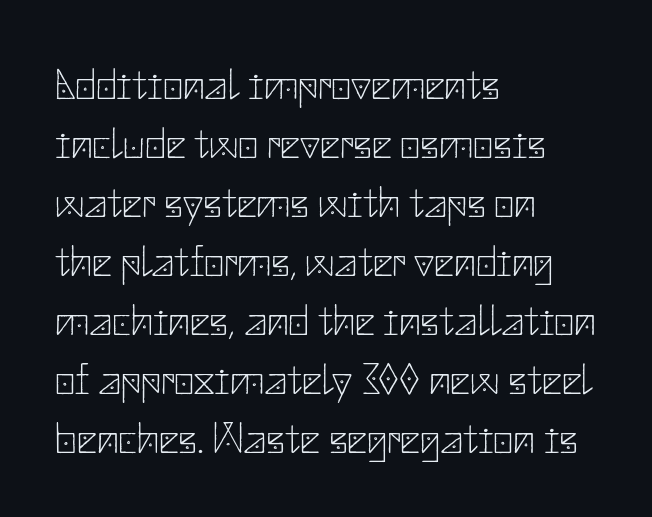
Quick note: not italic, upright. Short and long lines alike share a common starting point at left. Reading down the column, the eye jumps a familiar distance to each next line. Honestly, the letter spacing is just normal — you wouldn't notice it.
